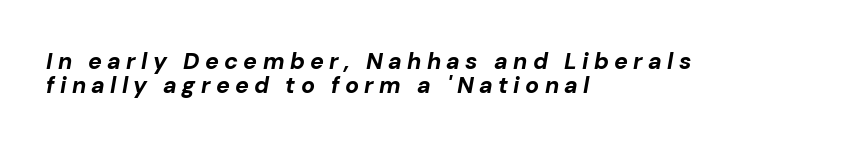
Each word looks stretched out because of the extra space between its letters. The typesetting leans heavy: a genuine bold. Tightly led — the rows are bunched. The string is rendered with underlining switched off. The rag falls on the right side of this text block. Rendered with sloped, italic letterforms.
